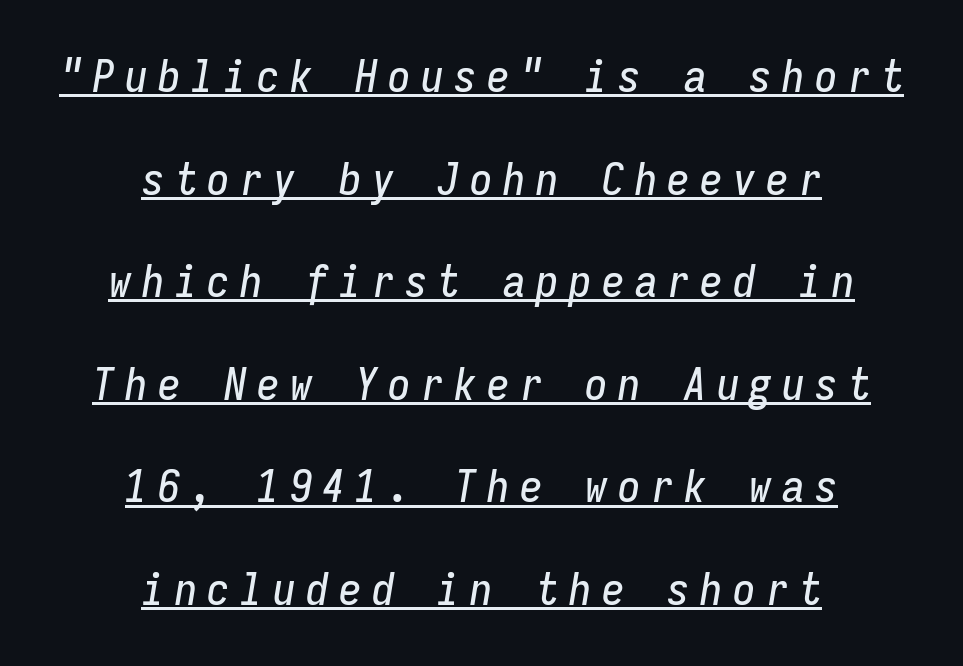
Each line of the rendering has a horizontal stroke beneath the glyphs. Here the designer chose a console-style face with uniform glyph widths. The specimen reads as italic at a glance. Loose tracking; the words dissolve into strings of separated letters.
